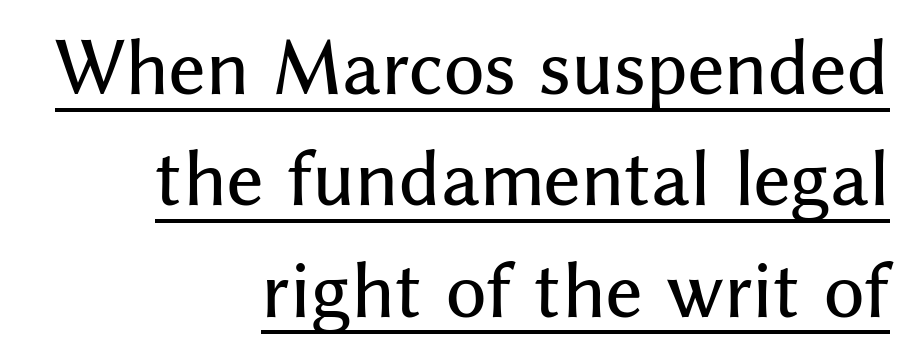
These characters rest on top of a visible drawn line. No italicization has been applied; the sample stays upright. Varying glyph widths throughout — classic text-font behaviour. Whoever set this chose a conventional vertical rhythm.
